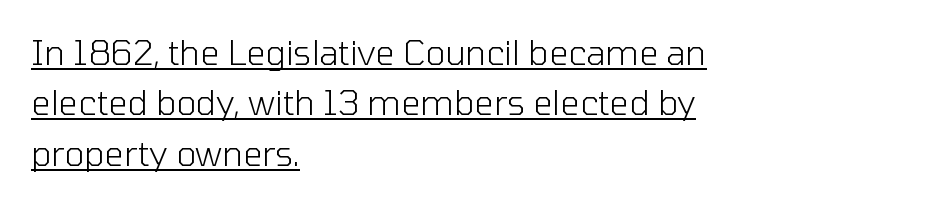
{"serif": "no", "italic": "no", "bold": "no", "weight": "light", "width": "normal", "stroke_contrast": "low", "x_height": "medium", "monospaced": "no", "underline": "yes", "align": "left", "line_spacing": "normal", "line_spacing_ratio": 1.48, "letter_spacing": "normal", "letter_spacing_em": 0.0, "glyph_px": 34}
